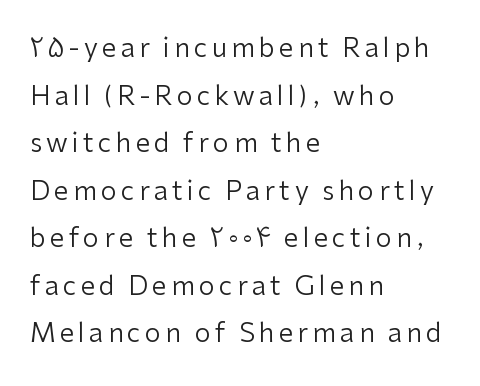
Q: Is the text bold? A: No.
Q: Is the text italic (slanted)? A: No, it is upright.
Q: Is the text underlined? A: No.
Q: How is the paragraph aligned? A: Left-aligned.
